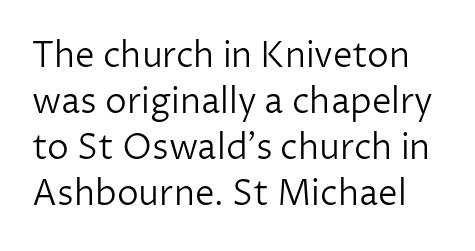
{"serif": "no", "italic": "no", "bold": "no", "weight": "light", "width": "normal", "stroke_contrast": "low", "x_height": "medium", "monospaced": "no", "underline": "no", "line_spacing": "normal", "line_spacing_ratio": 1.31, "letter_spacing": "normal", "letter_spacing_em": 0.0, "glyph_px": 35}
